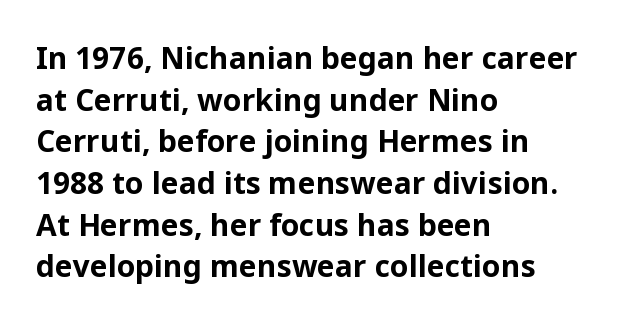
{"serif": "no", "italic": "no", "bold": "yes", "weight": "bold", "width": "normal", "stroke_contrast": "low", "x_height": "medium", "monospaced": "no", "underline": "no", "align": "left", "line_spacing": "normal", "line_spacing_ratio": 1.39, "letter_spacing": "normal", "letter_spacing_em": 0.0, "glyph_px": 30}
